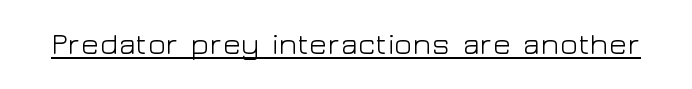
The image shows 30 px light, wide sans-serif type, upright; set normal letter spacing, underlined; low stroke contrast and a medium x-height.
